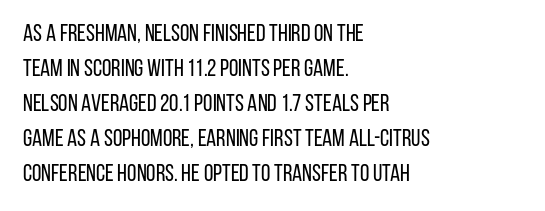
The image shows 24 px text type, upright; set left-aligned, normal line spacing (1.46x), normal letter spacing, not underlined.
